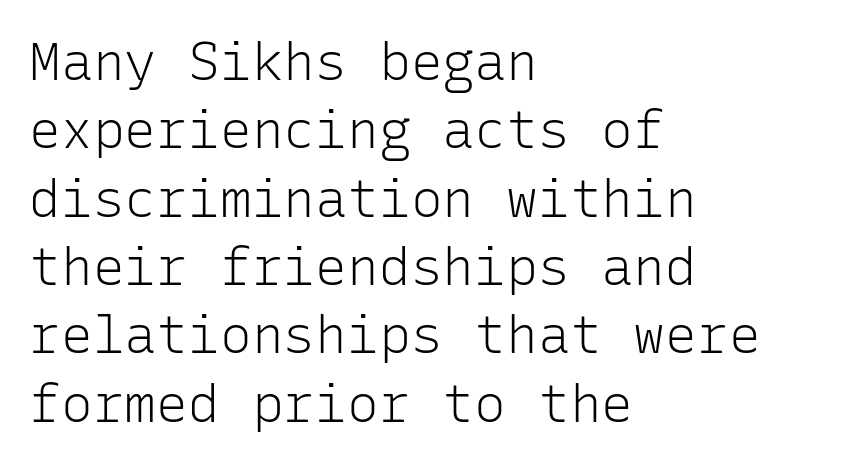
The image shows 53 px light sans-serif type, upright, monospaced; set left-aligned, normal line spacing (1.29x), normal letter spacing, not underlined; low stroke contrast and a medium x-height.
